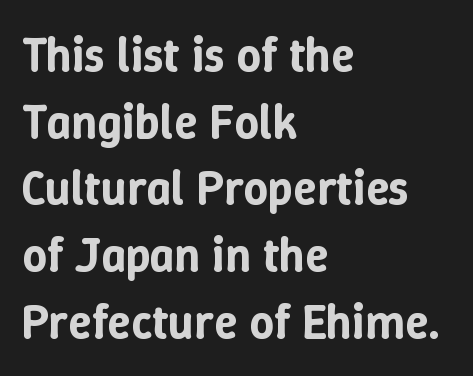
{"italic": "no", "width": "normal", "stroke_contrast": "low", "x_height": "medium", "monospaced": "no", "underline": "no", "align": "left", "line_spacing": "normal", "line_spacing_ratio": 1.39, "letter_spacing": "normal", "letter_spacing_em": 0.0, "glyph_px": 48}
